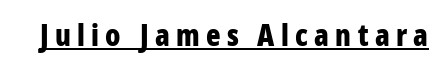
Q: Is the text bold? A: Yes.
Q: Is the text italic (slanted)? A: No, it is upright.
Q: Is the typeface a serif or a sans-serif typeface? A: Sans-serif.
Q: Is the text underlined? A: Yes.
Q: Is the spacing between letters normal or unusually wide? A: Unusually wide.
Q: Width (condensed, normal, or wide)? A: Condensed.
Q: Stroke contrast? A: Low.
Q: x-height? A: Medium.
Q: Monospaced? A: No.
